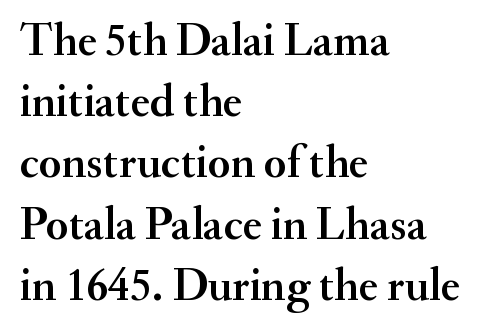
Q: Is the text italic (slanted)? A: No, it is upright.
Q: Is the typeface a serif or a sans-serif typeface? A: Serif.
Q: Is the text underlined? A: No.
Q: How is the paragraph aligned? A: Left-aligned.
Q: Is the spacing between letters normal or unusually wide? A: Normal.
Q: Is the spacing between lines tight, normal or loose? A: Normal.
Q: Width (condensed, normal, or wide)? A: Normal.
Q: Stroke contrast? A: Medium.
Q: x-height? A: Small.
Q: Monospaced? A: No.
